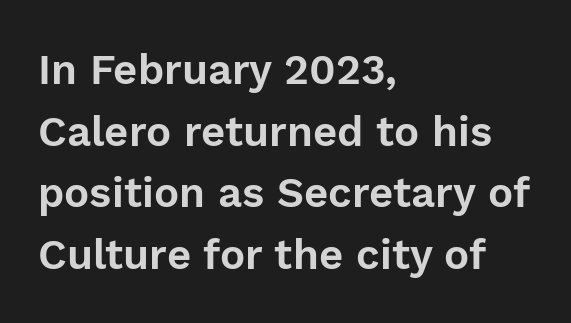
The image shows 42 px sans-serif type, upright; set left-aligned, normal line spacing (1.47x), normal letter spacing, not underlined; low stroke contrast and a medium x-height.
